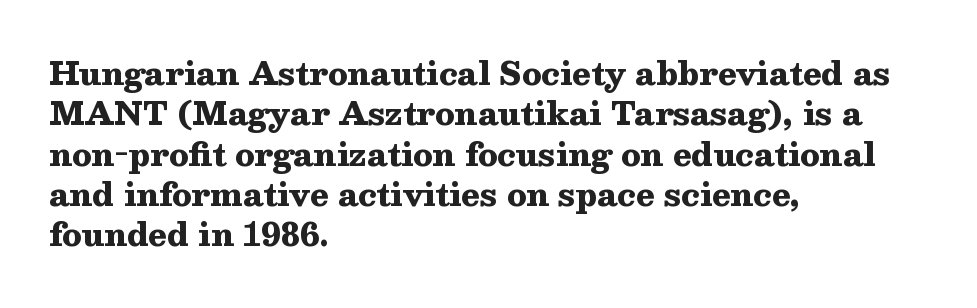
The font's upright variant was chosen for this text. Which margin do the lines hug? The left one — the right edge is uneven. The letters advance in unequal steps, a hallmark of proportional type. Strong, thick strokes mark this as bold type. Letterform terminals end in serifs throughout the passage. Summary of vertical rhythm: regular, with standard interline spacing.
